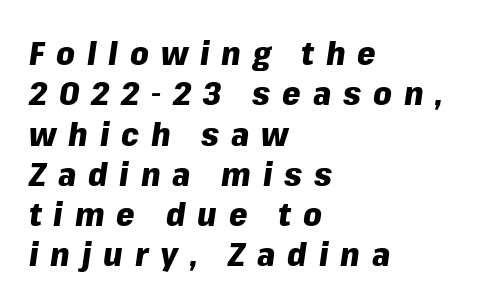
{"italic": "yes", "lean": "right", "slant_degrees": 8, "bold": "yes", "weight": "heavy", "width": "normal", "stroke_contrast": "low", "x_height": "medium", "monospaced": "no", "underline": "no", "align": "left", "line_spacing_ratio": 1.22, "letter_spacing": "wide", "letter_spacing_em": 0.36, "glyph_px": 33}
